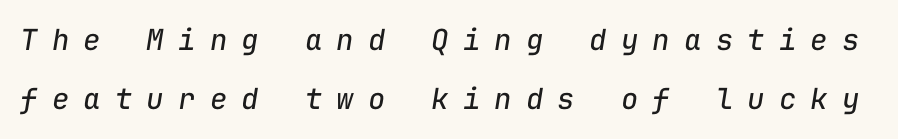
{"italic": "yes", "lean": "right", "slant_degrees": 9, "bold": "no", "weight": "regular", "width": "normal", "stroke_contrast": "low", "x_height": "medium", "monospaced": "yes", "underline": "no", "line_spacing": "loose", "line_spacing_ratio": 2.05, "letter_spacing": "wide", "letter_spacing_em": 0.49, "glyph_px": 29}
